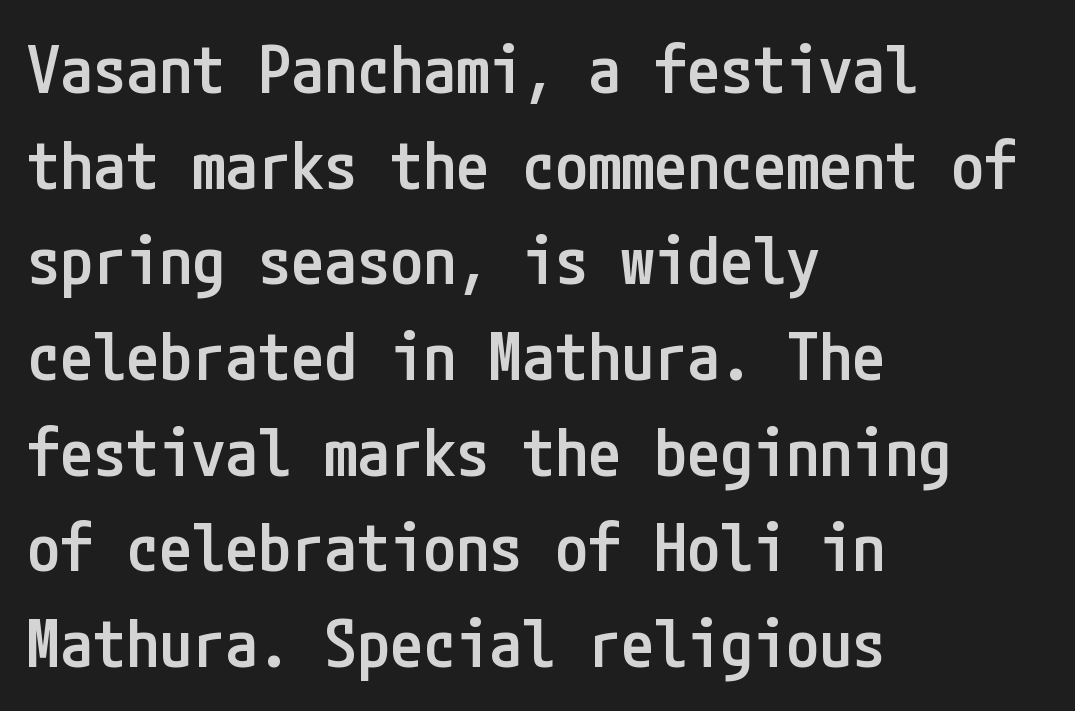
The image shows 66 px semibold, condensed sans-serif type, upright; set left-aligned, normal line spacing (1.45x), normal letter spacing, not underlined; low stroke contrast and a medium x-height.
